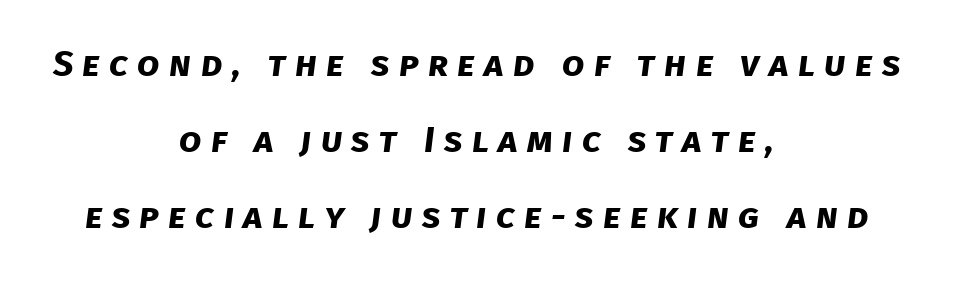
The image shows 36 px bold sans-serif type; set centered, loose line spacing (2.11x), unusually wide letter spacing (+0.26 em), not underlined; low stroke contrast and a large x-height.
